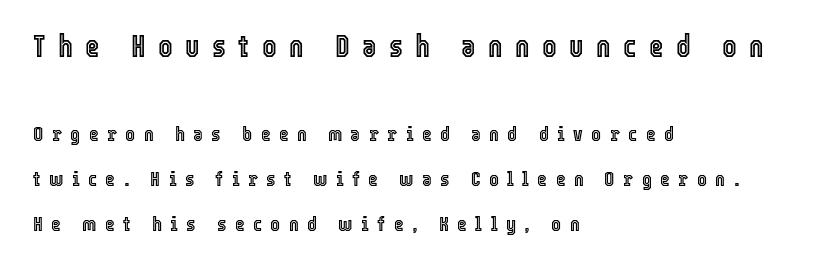
{"italic": "no", "width": "condensed", "x_height": "medium", "monospaced": "no", "underline": "no", "align": "left", "line_spacing": "loose", "line_spacing_ratio": 2.16, "letter_spacing": "wide", "letter_spacing_em": 0.4, "larger_block": "first", "size_ratio": 1.48, "glyph_px": 31}
